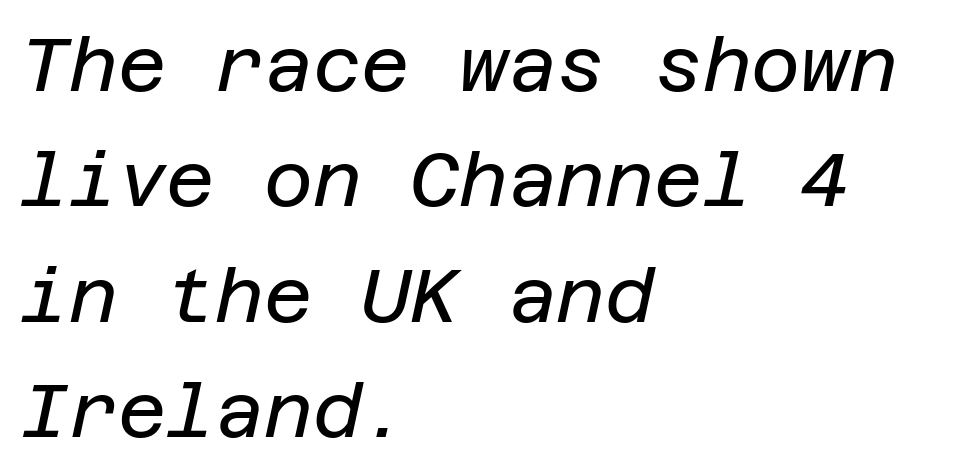
Q: Is the text bold? A: No.
Q: Is the text italic (slanted)? A: Yes, it leans right by about 12 degrees.
Q: Is the text underlined? A: No.
Q: How is the paragraph aligned? A: Left-aligned.
Q: Is the spacing between letters normal or unusually wide? A: Normal.
Q: Is the spacing between lines tight, normal or loose? A: Normal.
Q: Width (condensed, normal, or wide)? A: Normal.
Q: Stroke contrast? A: Low.
Q: x-height? A: Large.
